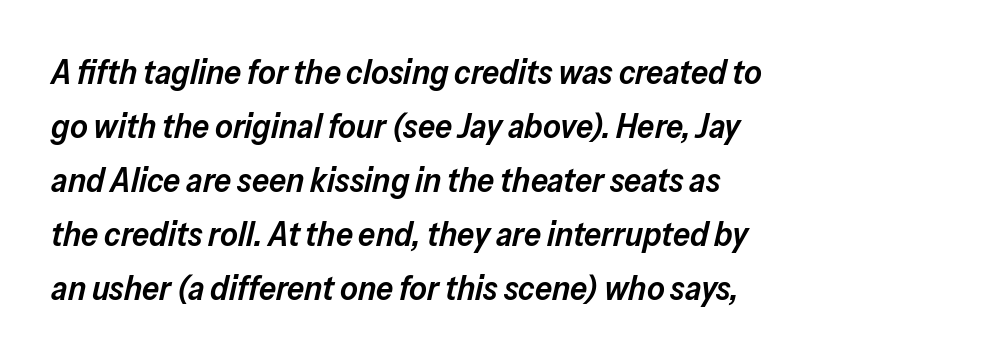
The image shows 34 px semibold type, italic (leaning right); set left-aligned, normal line spacing (1.59x), normal letter spacing, not underlined; low stroke contrast and a medium x-height.
